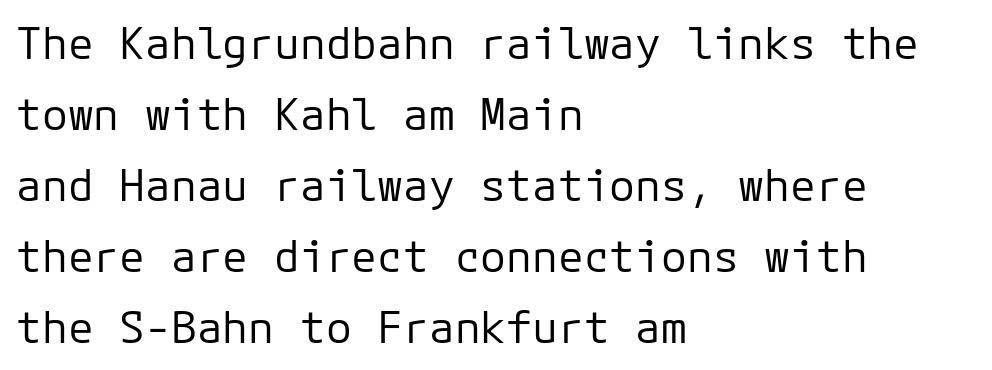
The image shows 43 px regular-weight sans-serif type, upright, monospaced; set left-aligned, normal line spacing (1.65x), normal letter spacing, not underlined; low stroke contrast and a medium x-height.
